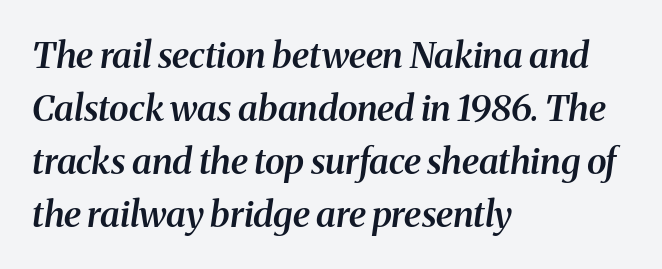
The image shows 36 px semibold serif type, italic (leaning right); set left-aligned, normal line spacing (1.47x), normal letter spacing, not underlined; medium stroke contrast and a medium x-height.
